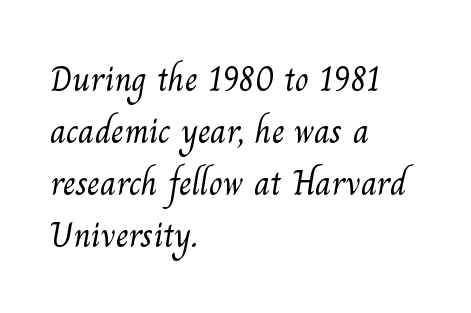
Q: Is the text bold? A: No.
Q: Is the typeface a serif or a sans-serif typeface? A: Serif.
Q: Is the text underlined? A: No.
Q: How is the paragraph aligned? A: Left-aligned.
Q: Is the spacing between letters normal or unusually wide? A: Normal.
Q: Is the spacing between lines tight, normal or loose? A: Normal.
Q: Width (condensed, normal, or wide)? A: Normal.
Q: Stroke contrast? A: Medium.
Q: x-height? A: Small.
Q: Monospaced? A: No.
